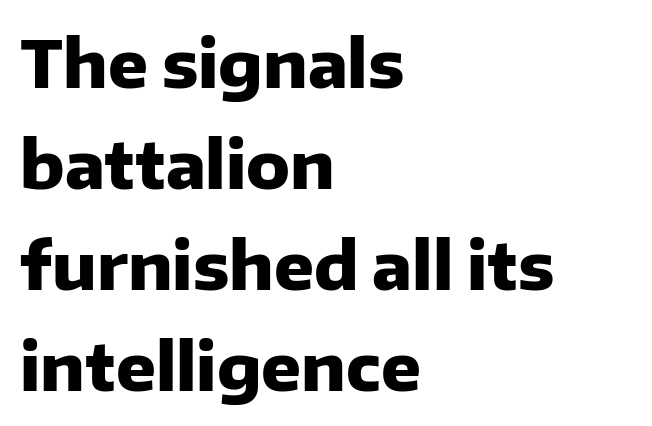
Q: Is the text bold? A: Yes.
Q: Is the text italic (slanted)? A: No, it is upright.
Q: Is the typeface a serif or a sans-serif typeface? A: Sans-serif.
Q: Is the text underlined? A: No.
Q: How is the paragraph aligned? A: Left-aligned.
Q: Is the spacing between letters normal or unusually wide? A: Normal.
Q: Is the spacing between lines tight, normal or loose? A: Normal.
Q: Width (condensed, normal, or wide)? A: Normal.
Q: Stroke contrast? A: Low.
Q: x-height? A: Medium.
Q: Monospaced? A: No.
